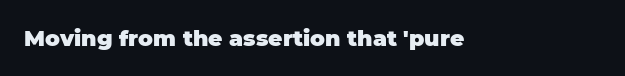
Short note: letters normally spaced. Words float on clear page, feet unadorned. The letters stand upright; this is a roman face. Heavy, bold letterforms.
